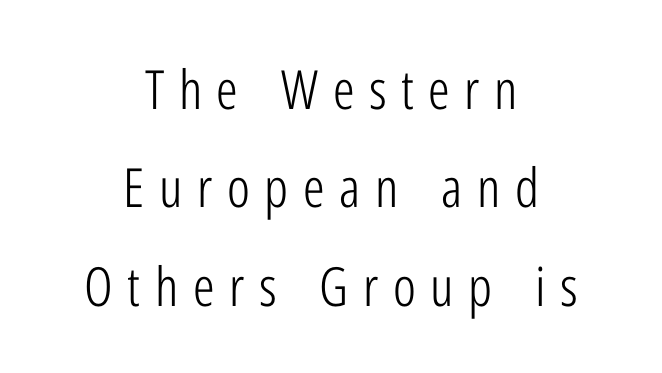
{"serif": "no", "italic": "no", "bold": "no", "weight": "light", "width": "condensed", "stroke_contrast": "low", "x_height": "medium", "monospaced": "no", "underline": "no", "align": "center", "line_spacing_ratio": 1.82, "letter_spacing": "wide", "letter_spacing_em": 0.27, "glyph_px": 54}
